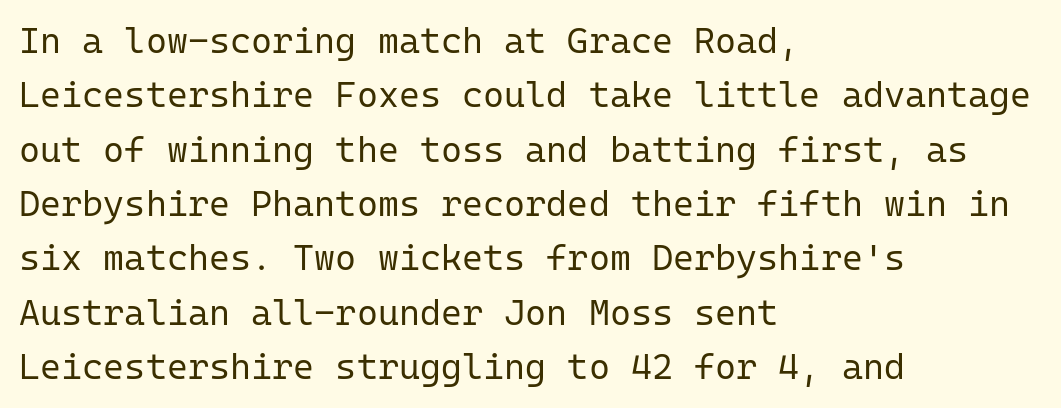
A quiet, ordinary-to-light weight characterises the typeface. Each letter, wide or thin by design, is forced into the same width here. Regarding leading, the lines here are spaced in the standard way. The baseline area is clear.
